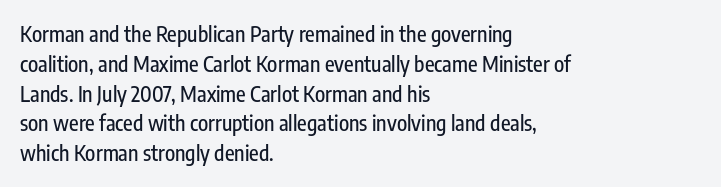
Which margin do the lines hug? The left one — the right edge is uneven. The letters stand upright; this is a roman face. Any mark beneath the type? The region is blank. The space between consecutive lines is moderate. No extra tracking has been applied to these lines.
